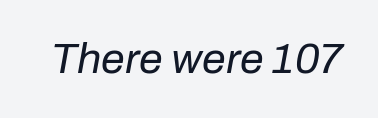
The image shows 43 px regular-weight type, italic (leaning right); set normal letter spacing, not underlined; low stroke contrast and a medium x-height.
